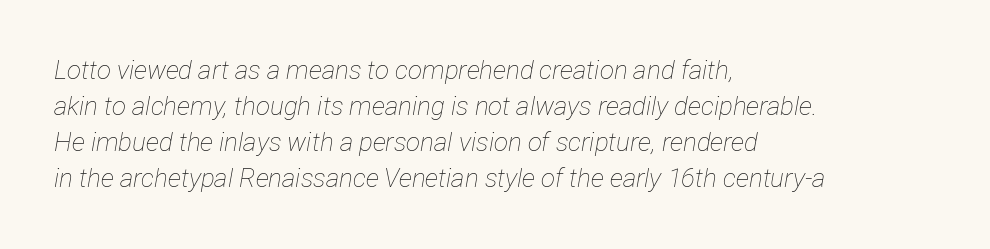
What's the leading like? Ordinary, nothing unusual. The paragraph has a hard left edge and a soft right edge. The glyphs look as if they've been sheared to an angle. The space beneath each line is pristine and unruled. Tracking value appears to be zero — textbook default spacing. Each stroke keeps to a modest, everyday thickness or less.
